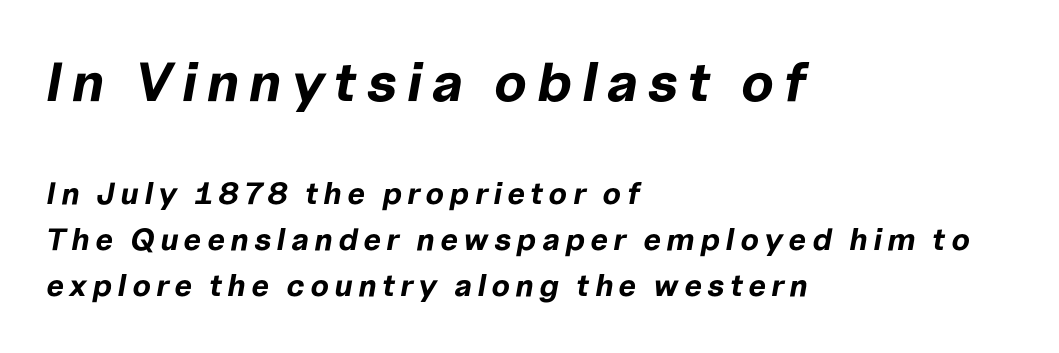
Q: Is the text bold? A: Yes.
Q: Is the text italic (slanted)? A: Yes, it leans right by about 10 degrees.
Q: Is the text underlined? A: No.
Q: How is the paragraph aligned? A: Left-aligned.
Q: Is the spacing between lines tight, normal or loose? A: Normal.
Q: Which block of text is set in a larger size, the first (top) or the second (bottom)? A: The first (top) one.
Q: Width (condensed, normal, or wide)? A: Normal.
Q: Stroke contrast? A: Low.
Q: x-height? A: Medium.
Q: Monospaced? A: No.
